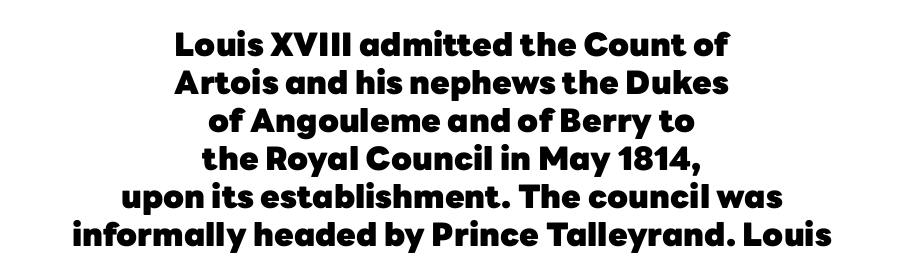
{"serif": "no", "italic": "no", "bold": "yes", "weight": "heavy", "width": "normal", "stroke_contrast": "low", "x_height": "medium", "monospaced": "no", "underline": "no", "align": "center", "line_spacing_ratio": 1.19, "letter_spacing": "normal", "letter_spacing_em": 0.0, "glyph_px": 32}
